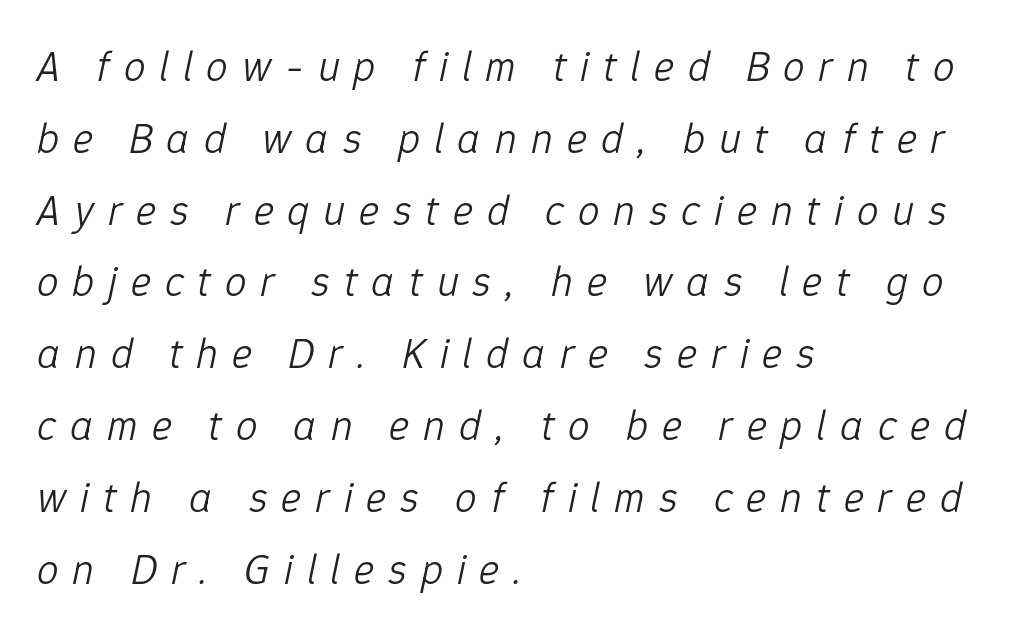
Q: Is the text bold? A: No.
Q: Is the text italic (slanted)? A: Yes, it leans right by about 12 degrees.
Q: Is the text underlined? A: No.
Q: How is the paragraph aligned? A: Left-aligned.
Q: Is the spacing between letters normal or unusually wide? A: Unusually wide.
Q: Is the spacing between lines tight, normal or loose? A: Normal.
Q: Width (condensed, normal, or wide)? A: Normal.
Q: Stroke contrast? A: Low.
Q: x-height? A: Medium.
Q: Monospaced? A: No.
